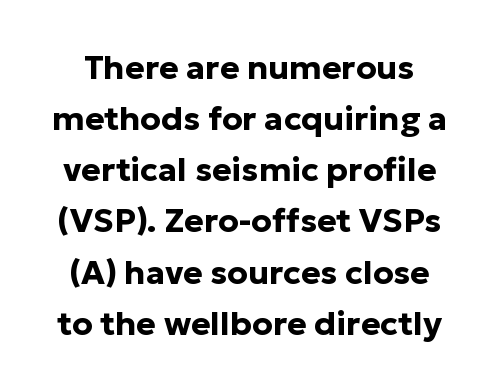
The image shows 33 px bold sans-serif type, upright; set normal line spacing (1.55x), normal letter spacing, not underlined; low stroke contrast and a medium x-height.
